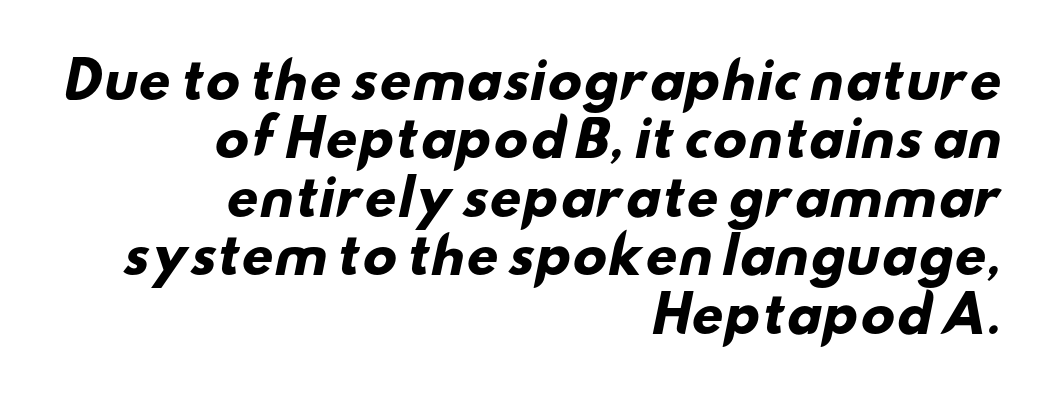
Q: Is the text bold? A: Yes.
Q: Is the typeface a serif or a sans-serif typeface? A: Sans-serif.
Q: Is the text underlined? A: No.
Q: How is the paragraph aligned? A: Right-aligned.
Q: Is the spacing between letters normal or unusually wide? A: Normal.
Q: Width (condensed, normal, or wide)? A: Wide.
Q: Stroke contrast? A: Low.
Q: x-height? A: Small.
Q: Monospaced? A: No.
